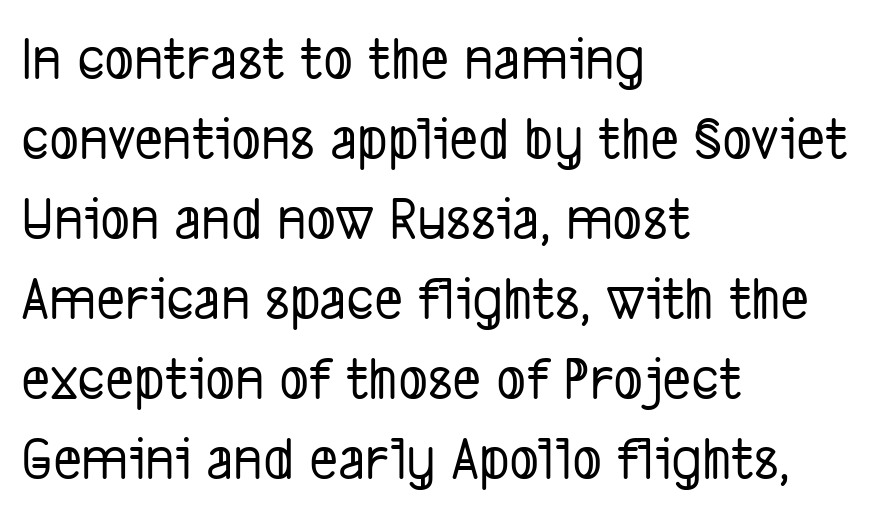
{"serif": "no", "width": "condensed", "stroke_contrast": "low", "x_height": "medium", "monospaced": "no", "underline": "no", "align": "left", "line_spacing": "normal", "line_spacing_ratio": 1.29, "letter_spacing": "normal", "letter_spacing_em": 0.0, "glyph_px": 62}
